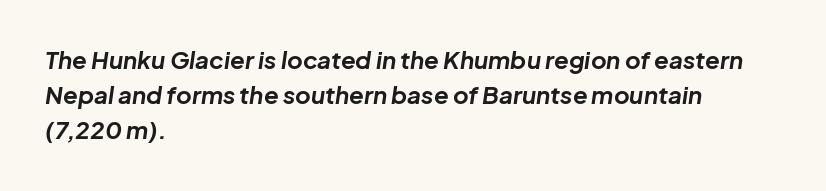
The image shows 24 px bold type, italic (leaning right); set left-aligned, normal line spacing (1.46x), normal letter spacing, not underlined.
